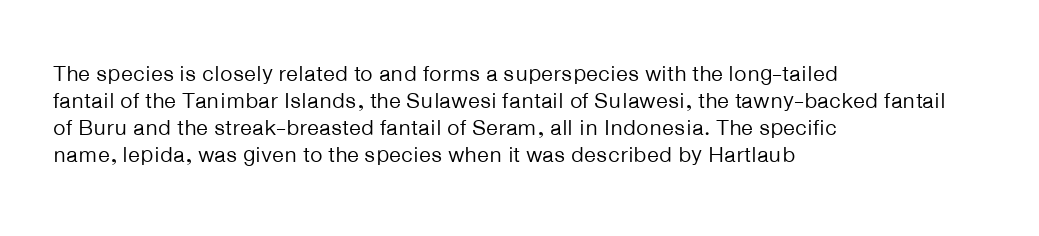
{"italic": "no", "bold": "no", "underline": "no", "align": "left", "line_spacing_ratio": 1.22, "letter_spacing": "normal", "letter_spacing_em": 0.0, "glyph_px": 22}
